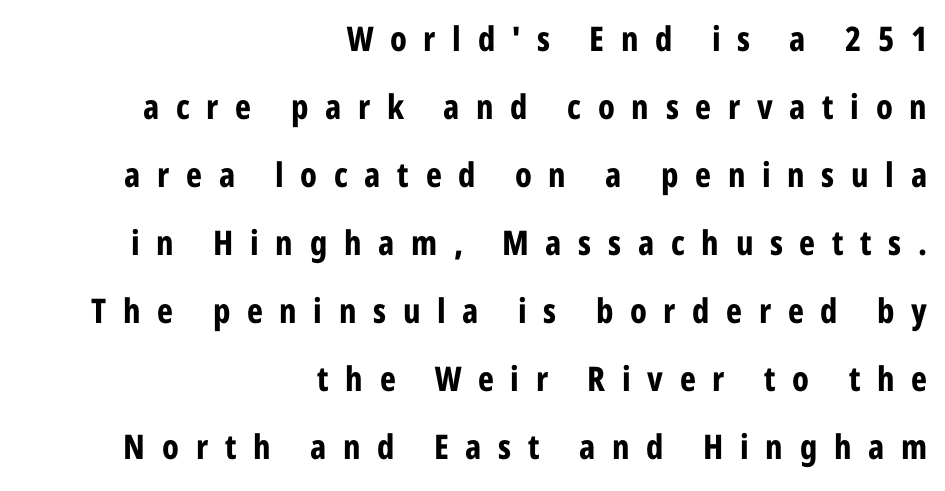
The image shows 34 px bold, condensed sans-serif type, upright; set right-aligned, loose line spacing (2.0x), unusually wide letter spacing (+0.49 em), not underlined; low stroke contrast and a medium x-height.
